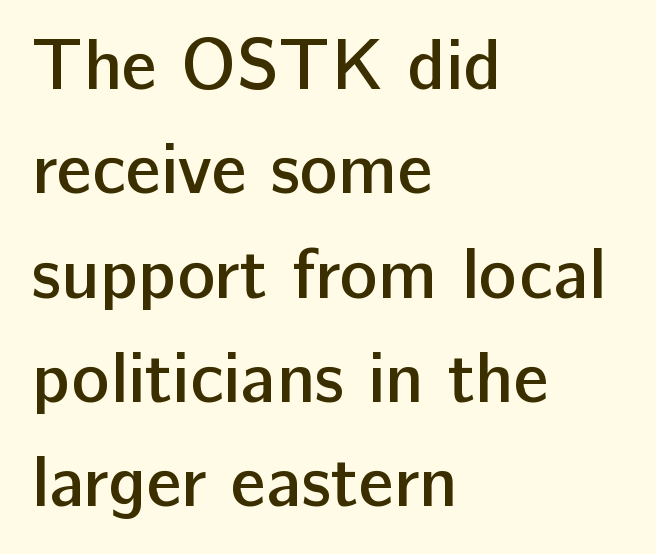
A bare baseline throughout the passage. Caption: standard tracking, unaltered. This rendering employs a face without finishing strokes, i.e., a sans-serif. Regular leading. The strokes are fattened partway — semibold, not bold.
